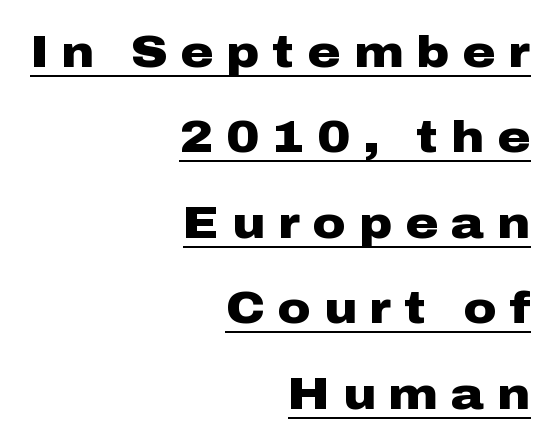
{"serif": "no", "italic": "no", "bold": "yes", "weight": "heavy", "width": "wide", "stroke_contrast": "low", "x_height": "medium", "monospaced": "no", "underline": "yes", "align": "right", "line_spacing": "loose", "line_spacing_ratio": 1.9, "letter_spacing": "wide", "letter_spacing_em": 0.29, "glyph_px": 45}
